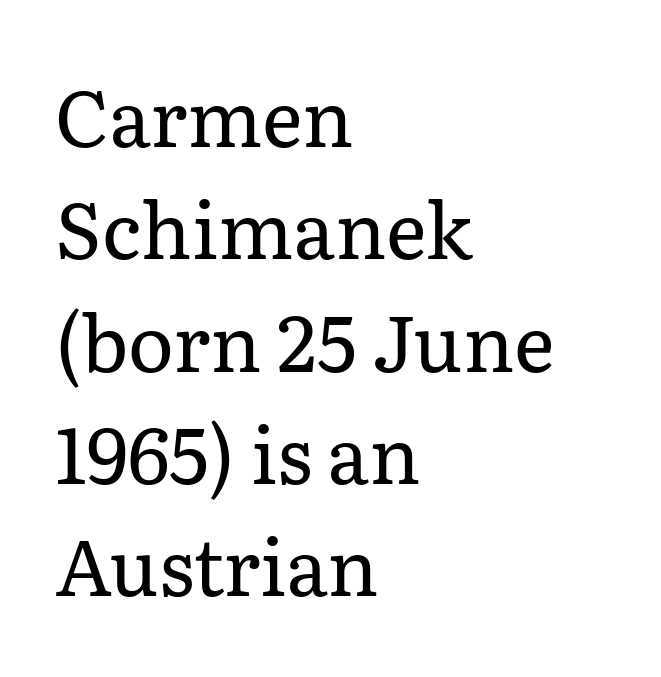
The image shows 78 px regular-weight serif type, upright; set left-aligned, normal line spacing (1.44x), normal letter spacing, not underlined; low stroke contrast and a medium x-height.
